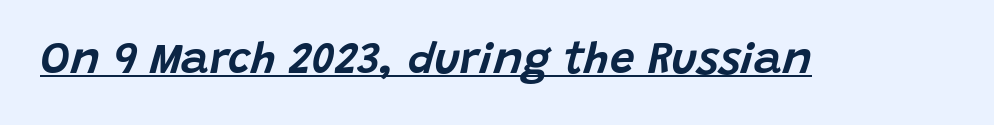
{"italic": "yes", "lean": "right", "slant_degrees": 15, "width": "normal", "stroke_contrast": "low", "x_height": "large", "monospaced": "no", "underline": "yes", "letter_spacing": "normal", "letter_spacing_em": 0.0, "glyph_px": 44}
